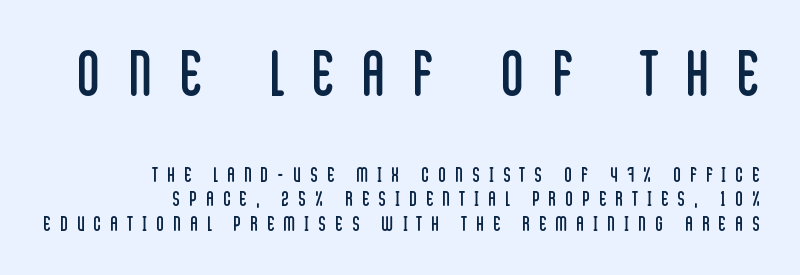
Q: Is the text bold? A: No.
Q: Is the text italic (slanted)? A: No, it is upright.
Q: Is the typeface a serif or a sans-serif typeface? A: Sans-serif.
Q: Is the text underlined? A: No.
Q: How is the paragraph aligned? A: Right-aligned.
Q: Is the spacing between letters normal or unusually wide? A: Unusually wide.
Q: Which block of text is set in a larger size, the first (top) or the second (bottom)? A: The first (top) one.
Q: Width (condensed, normal, or wide)? A: Condensed.
Q: Stroke contrast? A: Low.
Q: x-height? A: Large.
Q: Monospaced? A: No.
